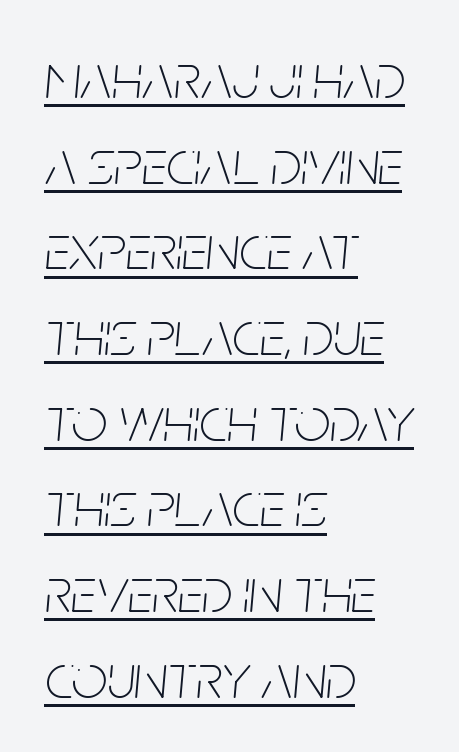
The image shows 63 px thin, condensed type, italic (leaning right); set left-aligned, normal line spacing (1.36x), normal letter spacing, underlined; low stroke contrast and a large x-height.
